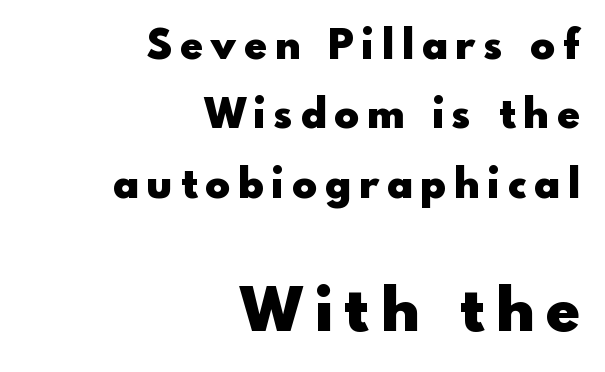
{"serif": "no", "italic": "no", "bold": "yes", "weight": "heavy", "width": "normal", "x_height": "small", "monospaced": "no", "underline": "no", "align": "right", "line_spacing": "normal", "line_spacing_ratio": 1.69, "letter_spacing": "wide", "letter_spacing_em": 0.21, "larger_block": "second", "size_ratio": 1.49, "glyph_px": 61}
